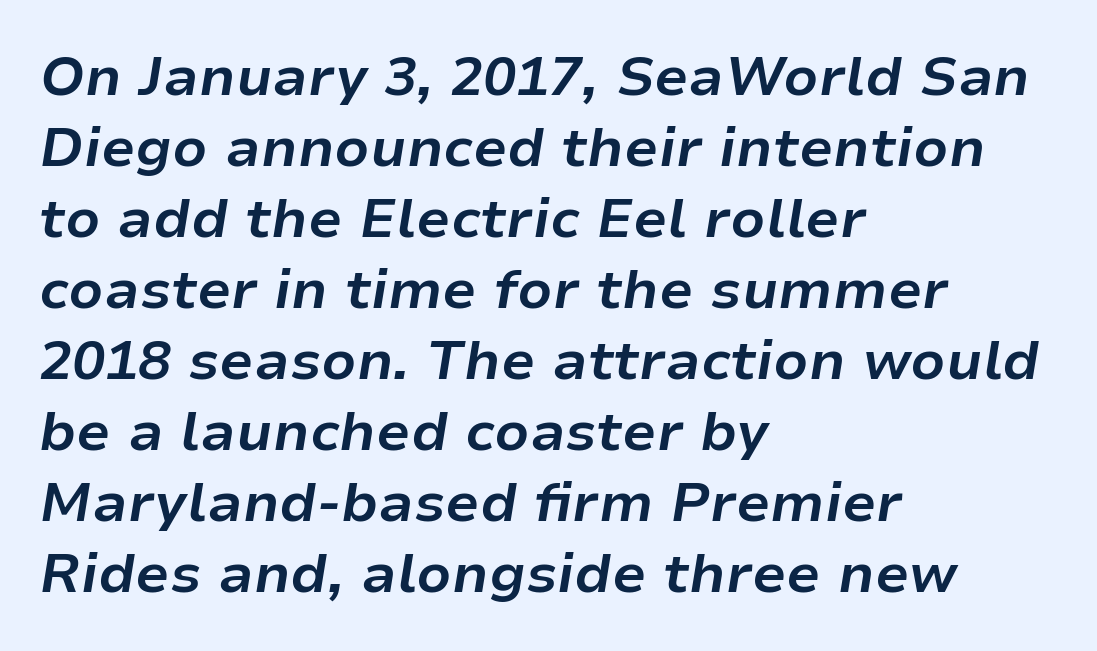
The image shows 55 px bold type, italic (leaning right); set left-aligned, normal line spacing (1.29x), normal letter spacing, not underlined; low stroke contrast and a medium x-height.
